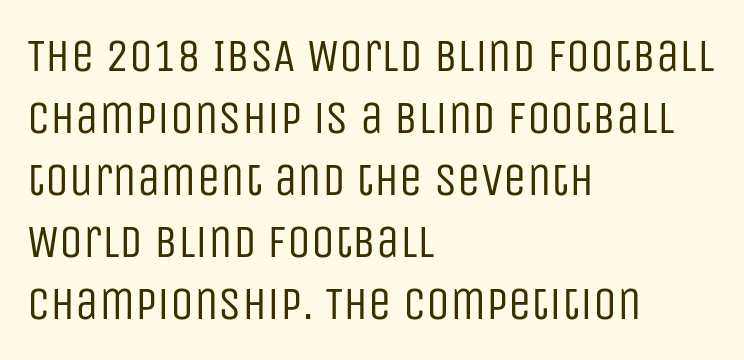
What stands out about the letter spacing? Nothing — it is the standard amount. Each letter keeps its own natural width here, so spacing adapts to shape. Quick note: interline space is typical. Line starts are locked; line ends wander. Upright lettering throughout. The specimen omits any rule beneath the text block's lines.
